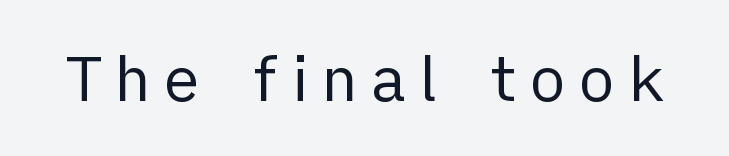
Q: Is the text bold? A: No.
Q: Is the text italic (slanted)? A: No, it is upright.
Q: Is the typeface a serif or a sans-serif typeface? A: Sans-serif.
Q: Is the text underlined? A: No.
Q: Width (condensed, normal, or wide)? A: Normal.
Q: Stroke contrast? A: Low.
Q: x-height? A: Medium.
Q: Monospaced? A: No.
